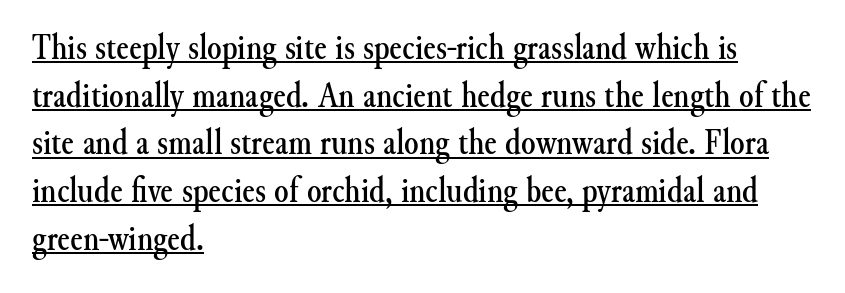
The image shows 37 px serif type, upright; set left-aligned, normal line spacing (1.29x), normal letter spacing, underlined; medium stroke contrast and a small x-height.
